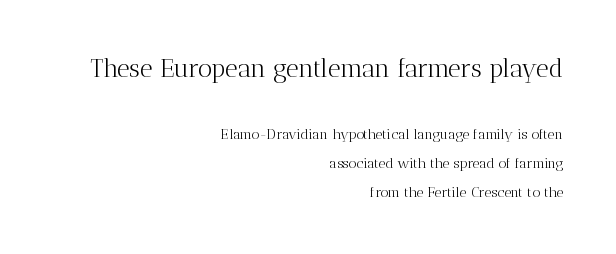
The image shows 25 px text type, upright; set right-aligned, loose line spacing (2.07x), normal letter spacing, not underlined; the first (top) block is 1.79x larger.
